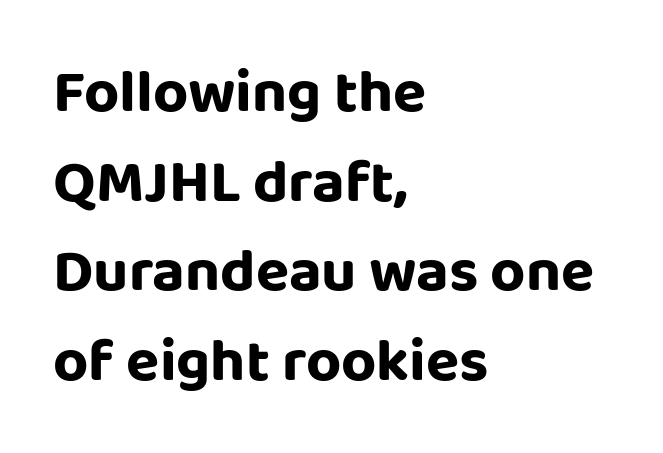
Q: Is the text italic (slanted)? A: No, it is upright.
Q: Is the typeface a serif or a sans-serif typeface? A: Sans-serif.
Q: Is the text underlined? A: No.
Q: How is the paragraph aligned? A: Left-aligned.
Q: Is the spacing between letters normal or unusually wide? A: Normal.
Q: Is the spacing between lines tight, normal or loose? A: Normal.
Q: Width (condensed, normal, or wide)? A: Normal.
Q: Stroke contrast? A: Low.
Q: x-height? A: Large.
Q: Monospaced? A: No.
